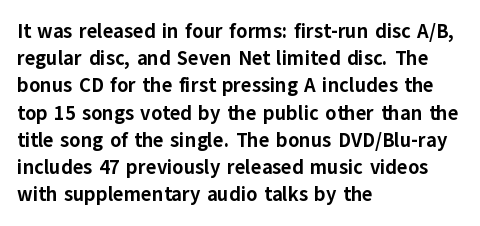
{"italic": "no", "bold": "yes", "underline": "no", "align": "left", "line_spacing": "normal", "line_spacing_ratio": 1.36, "letter_spacing": "normal", "letter_spacing_em": 0.0, "glyph_px": 20}
